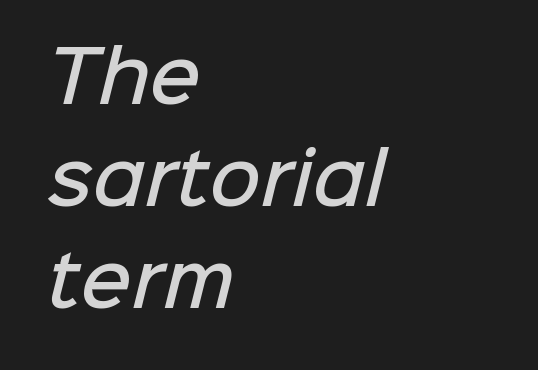
Q: Is the text bold? A: Semi-bold.
Q: Is the typeface a serif or a sans-serif typeface? A: Sans-serif.
Q: Is the text underlined? A: No.
Q: How is the paragraph aligned? A: Left-aligned.
Q: Is the spacing between letters normal or unusually wide? A: Normal.
Q: Is the spacing between lines tight, normal or loose? A: Normal.
Q: Width (condensed, normal, or wide)? A: Normal.
Q: Stroke contrast? A: Low.
Q: x-height? A: Medium.
Q: Monospaced? A: No.
